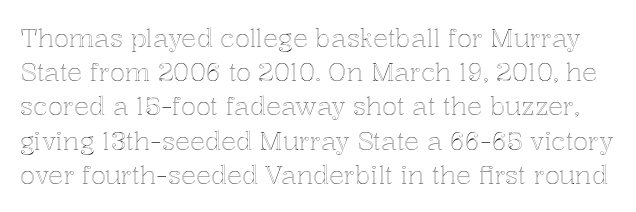
{"italic": "no", "underline": "no", "line_spacing": "normal", "line_spacing_ratio": 1.37, "letter_spacing": "normal", "letter_spacing_em": 0.0, "glyph_px": 25}
